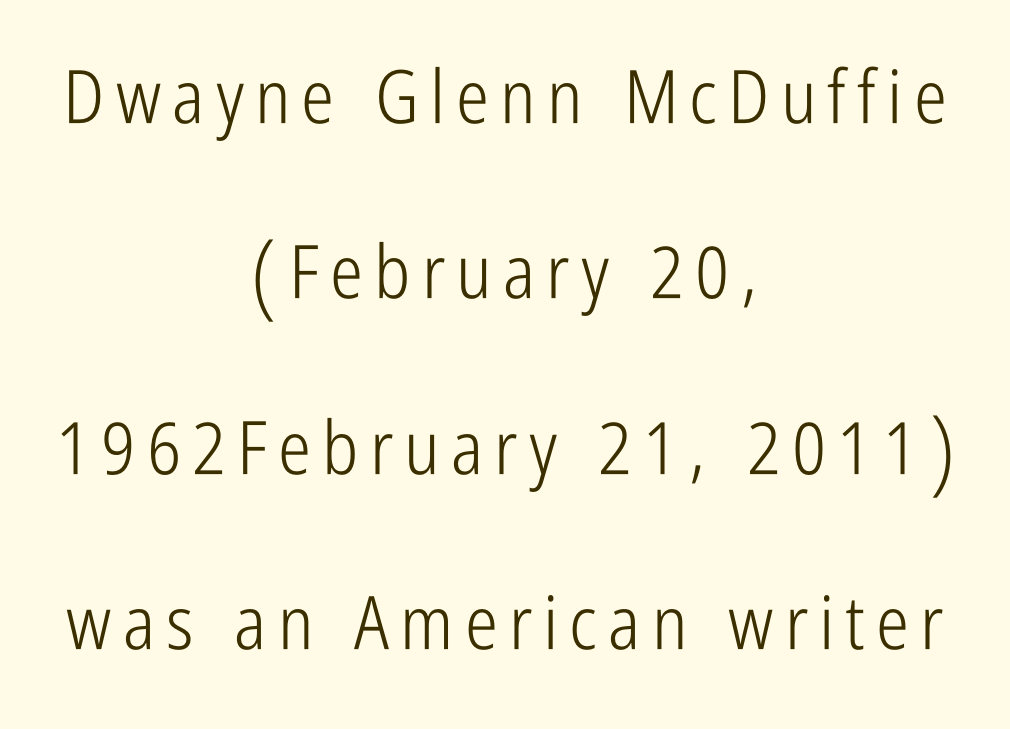
Q: Is the text bold? A: No.
Q: Is the text italic (slanted)? A: No, it is upright.
Q: Is the typeface a serif or a sans-serif typeface? A: Sans-serif.
Q: Is the text underlined? A: No.
Q: How is the paragraph aligned? A: Centered.
Q: Is the spacing between lines tight, normal or loose? A: Loose.
Q: Width (condensed, normal, or wide)? A: Condensed.
Q: Stroke contrast? A: Low.
Q: x-height? A: Medium.
Q: Monospaced? A: No.
